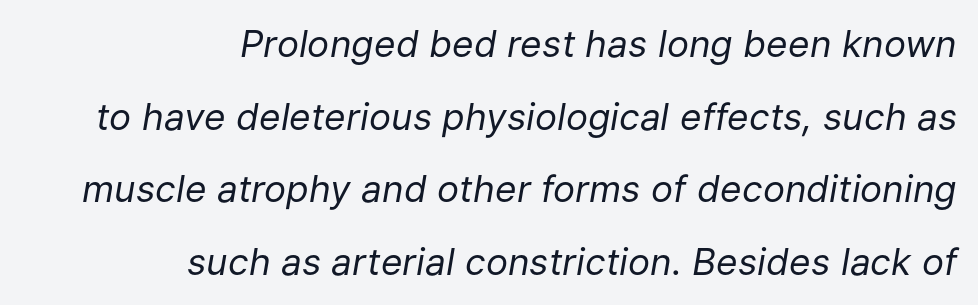
Yep, that's italic — everything's leaning. No chunkiness to these letters — they're not bold. Check under the words: just untouched page. Tracking here is standard; glyphs follow each other at the usual distance. The paragraph has a hard right edge and a soft left edge.
